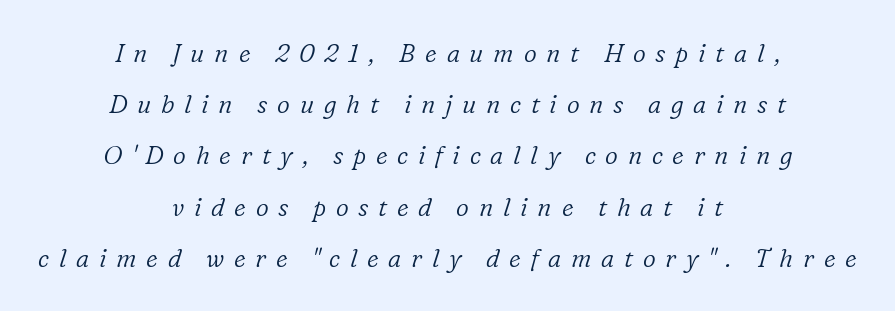
The type is letterspaced generously, with wide tracking. The text block is weighted toward neither margin, spreading evenly from the middle. Bare-footed words on every line. The lettering tilts uniformly, giving the passage an italic look. The characters are drawn with everyday or finer stroke widths. The rendering uses a large line-height, opening up the rows.
